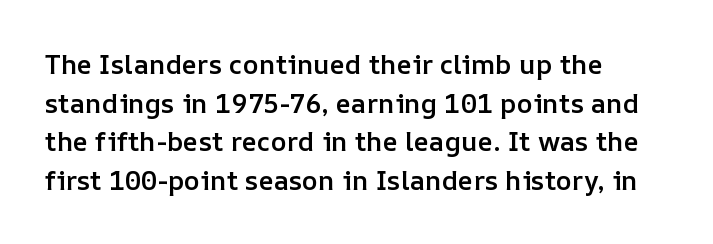
{"italic": "no", "bold": "semi", "underline": "no", "align": "left", "line_spacing": "normal", "line_spacing_ratio": 1.43, "letter_spacing": "normal", "letter_spacing_em": 0.0, "glyph_px": 27}
